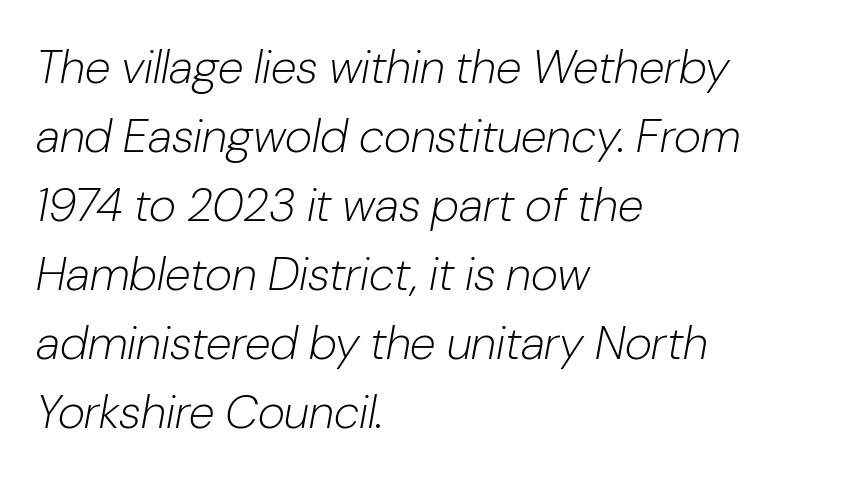
The image shows 47 px light type, italic (leaning right); set left-aligned, normal line spacing (1.47x), normal letter spacing, not underlined; low stroke contrast and a medium x-height.
